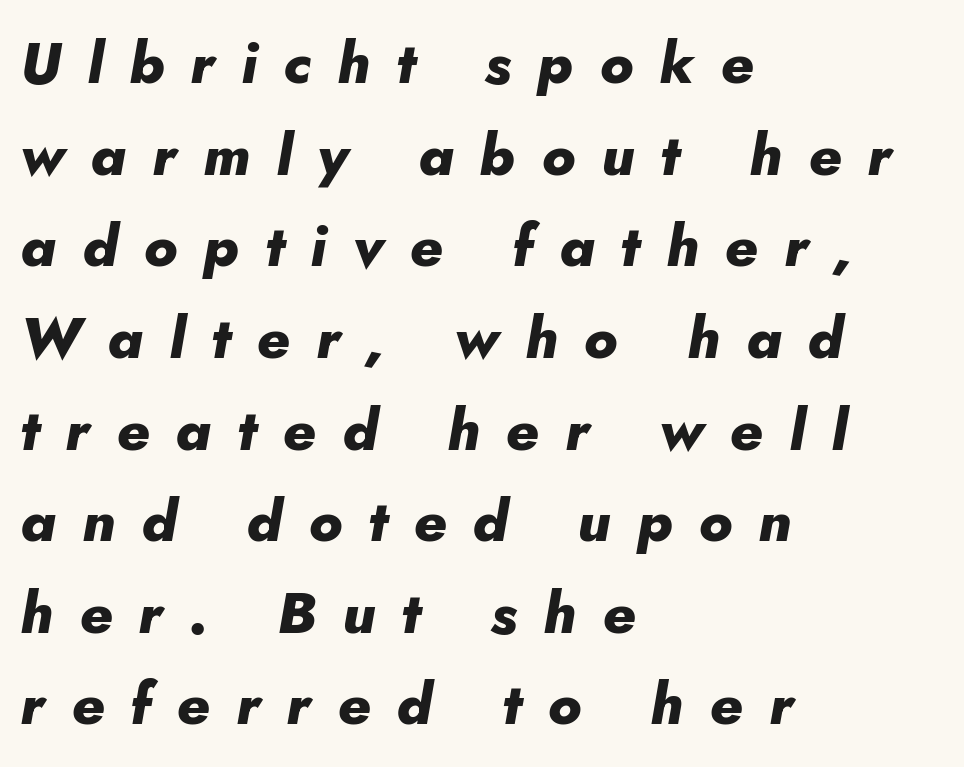
This sample has the flowing, uneven cadence of proportional lettering. Each row of text sits above clean, open space. Vertical spacing — default. In terms of letterspacing, this is a distinctly airy, spread setting. This is heavy type, rendered in bold. These lines stack with their left ends in a neat column.
